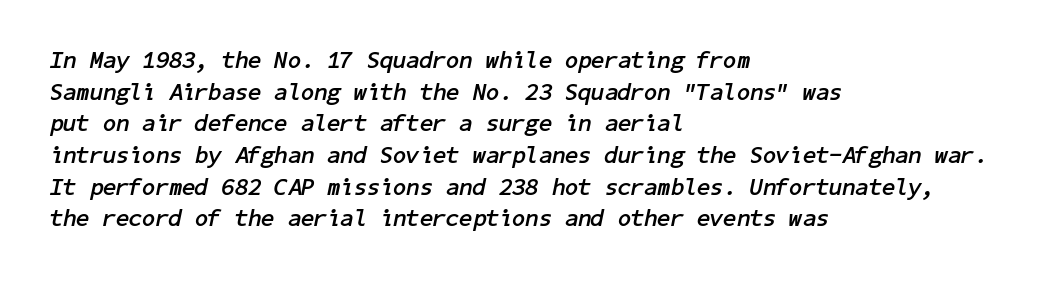
Q: Is the text bold? A: Yes.
Q: Is the text italic (slanted)? A: Yes, it leans right by about 11 degrees.
Q: Is the text underlined? A: No.
Q: How is the paragraph aligned? A: Left-aligned.
Q: Is the spacing between letters normal or unusually wide? A: Normal.
Q: Is the spacing between lines tight, normal or loose? A: Normal.
